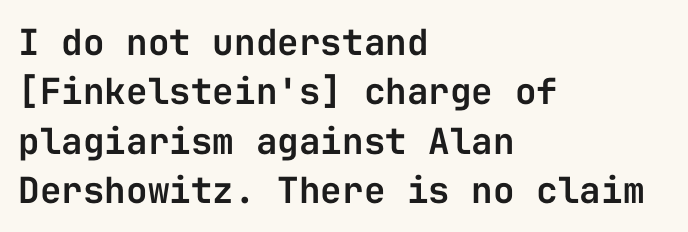
{"serif": "no", "italic": "no", "width": "normal", "stroke_contrast": "low", "x_height": "medium", "monospaced": "yes", "underline": "no", "align": "left", "line_spacing": "normal", "line_spacing_ratio": 1.37, "letter_spacing": "normal", "letter_spacing_em": 0.0, "glyph_px": 36}
